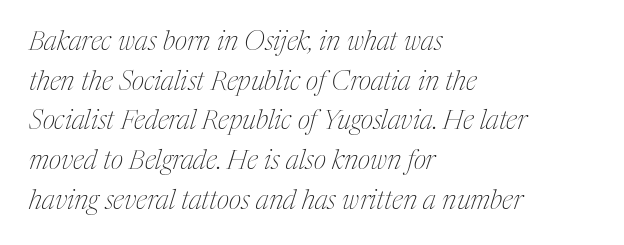
Horizontal bands of white between lines are of average thickness. No chunkiness to these letters — they're not bold. There is no visible air inserted between adjacent glyphs. The baseline area is clear. The compositor pushed each line to the left boundary. The whole block is typeset with a tilt.
